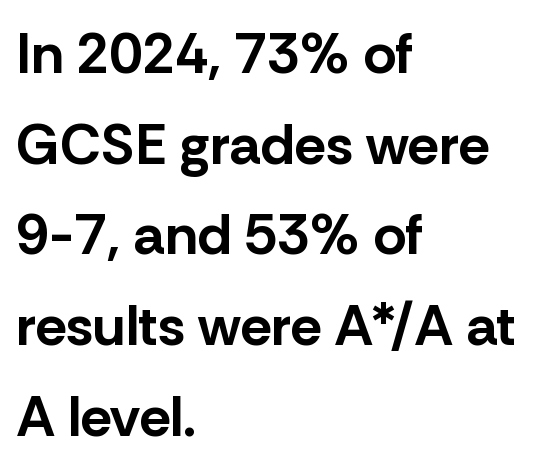
{"serif": "no", "italic": "no", "bold": "yes", "weight": "bold", "width": "normal", "stroke_contrast": "low", "x_height": "medium", "monospaced": "no", "underline": "no", "align": "left", "line_spacing": "normal", "line_spacing_ratio": 1.59, "letter_spacing": "normal", "letter_spacing_em": 0.0, "glyph_px": 57}
